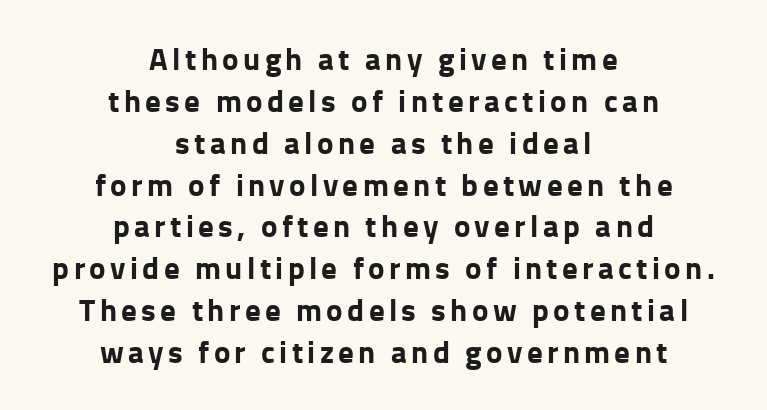
Q: Is the text bold? A: Yes.
Q: Is the text italic (slanted)? A: No, it is upright.
Q: Is the typeface a serif or a sans-serif typeface? A: Sans-serif.
Q: Is the text underlined? A: No.
Q: How is the paragraph aligned? A: Centered.
Q: Is the spacing between lines tight, normal or loose? A: Normal.
Q: Width (condensed, normal, or wide)? A: Normal.
Q: Stroke contrast? A: Low.
Q: x-height? A: Medium.
Q: Monospaced? A: No.
